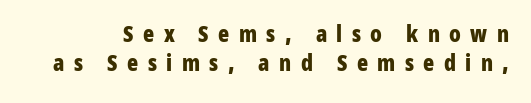
The image shows 23 px bold type, upright; set normal line spacing (1.27x), unusually wide letter spacing (+0.41 em), not underlined.
